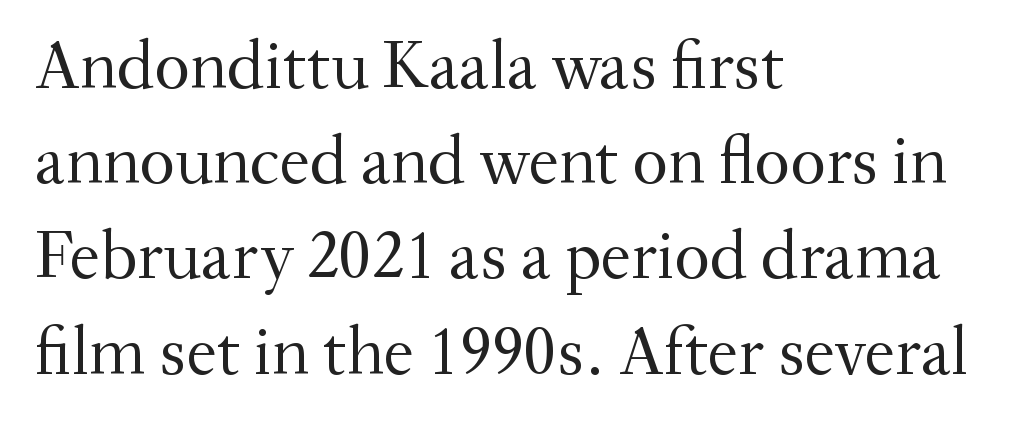
The axis of the letterforms is exactly vertical. A bare baseline throughout the passage. The line texture is even and compact thanks to regular tracking. Font category for this specimen: serif.
